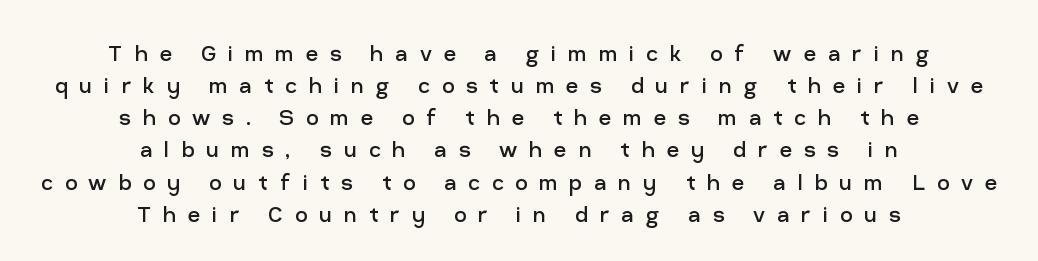
Compared with a flush-left layout, this one balances lines on the center instead. Is this a heavy cut? Hardly; it is regular or lighter. It's the straight-up-and-down kind of type. The baseline area is clear.
